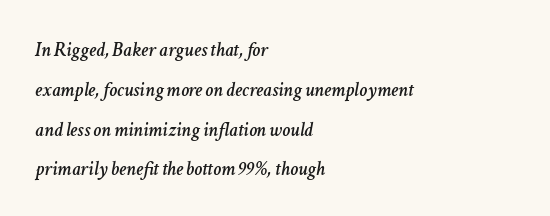
The image shows 20 px text type, italic (leaning right); set left-aligned, loose line spacing (1.99x), normal letter spacing, not underlined.
